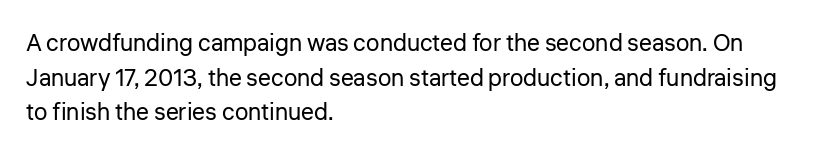
The image shows 24 px text type, upright; set left-aligned, normal line spacing (1.44x), normal letter spacing, not underlined.
